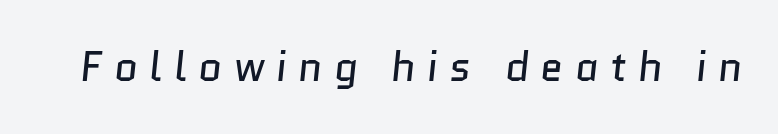
{"serif": "no", "bold": "no", "weight": "regular", "width": "normal", "stroke_contrast": "low", "x_height": "medium", "monospaced": "no", "underline": "no", "letter_spacing": "wide", "letter_spacing_em": 0.28, "glyph_px": 41}
